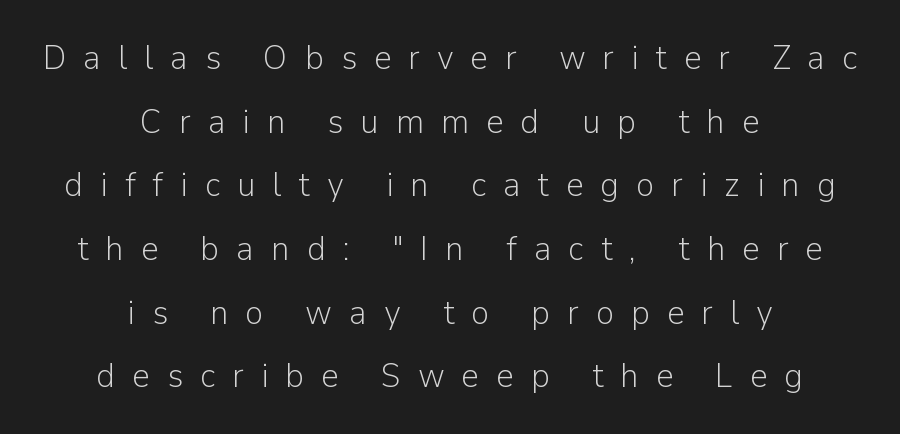
Q: Is the text bold? A: No.
Q: Is the text italic (slanted)? A: No, it is upright.
Q: Is the typeface a serif or a sans-serif typeface? A: Sans-serif.
Q: Is the text underlined? A: No.
Q: How is the paragraph aligned? A: Centered.
Q: Is the spacing between letters normal or unusually wide? A: Unusually wide.
Q: Width (condensed, normal, or wide)? A: Normal.
Q: Stroke contrast? A: Low.
Q: x-height? A: Medium.
Q: Monospaced? A: No.
